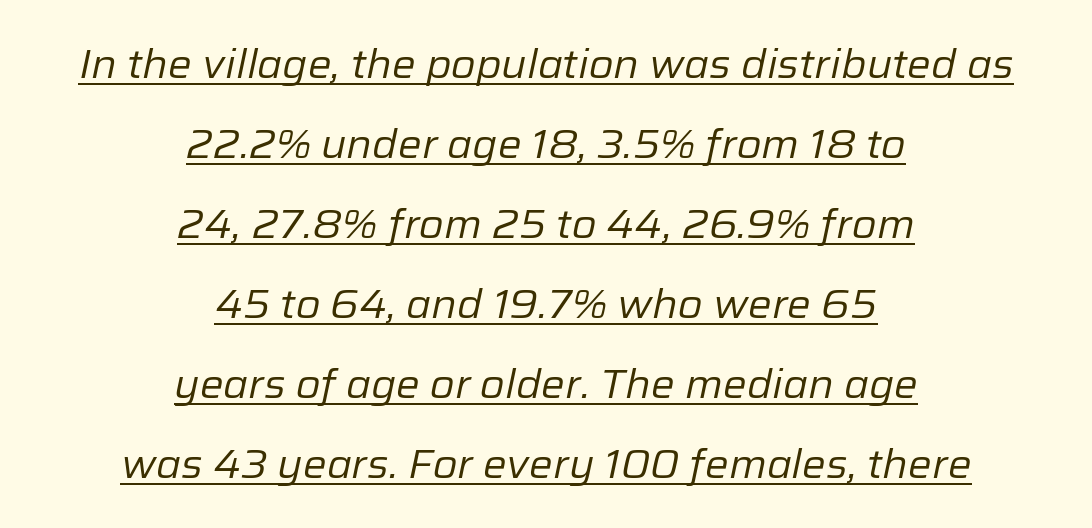
{"italic": "yes", "lean": "right", "slant_degrees": 12, "bold": "no", "weight": "regular", "width": "normal", "stroke_contrast": "low", "x_height": "medium", "monospaced": "no", "underline": "yes", "align": "center", "line_spacing": "loose", "line_spacing_ratio": 2.0, "letter_spacing": "normal", "letter_spacing_em": 0.0, "glyph_px": 40}
